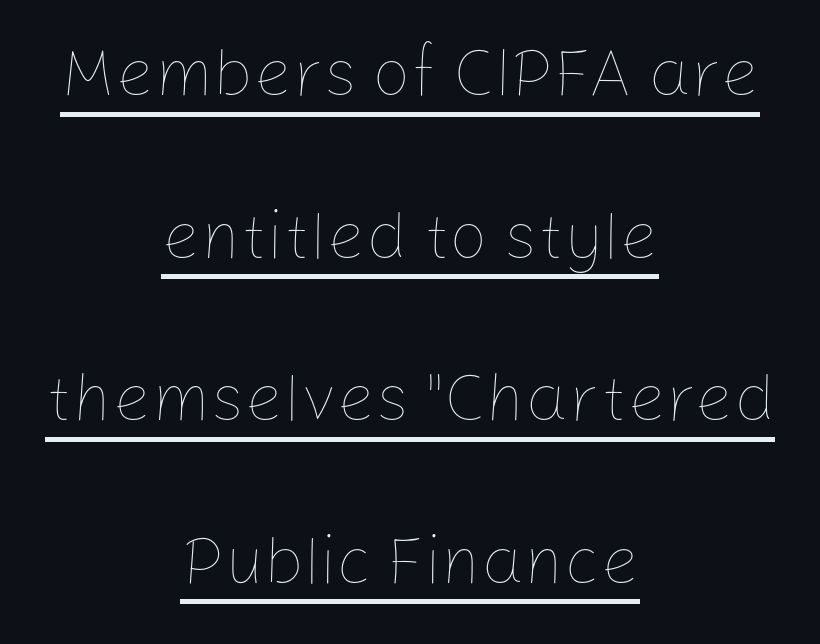
{"italic": "no", "bold": "no", "weight": "thin", "width": "normal", "stroke_contrast": "low", "x_height": "medium", "monospaced": "no", "underline": "yes", "align": "center", "line_spacing": "loose", "line_spacing_ratio": 2.39, "letter_spacing": "normal", "letter_spacing_em": 0.0, "glyph_px": 68}
